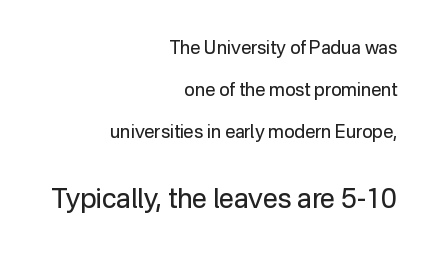
{"italic": "no", "bold": "no", "underline": "no", "align": "right", "line_spacing": "loose", "line_spacing_ratio": 2.33, "letter_spacing": "normal", "letter_spacing_em": 0.0, "larger_block": "second", "size_ratio": 1.5, "glyph_px": 27}
